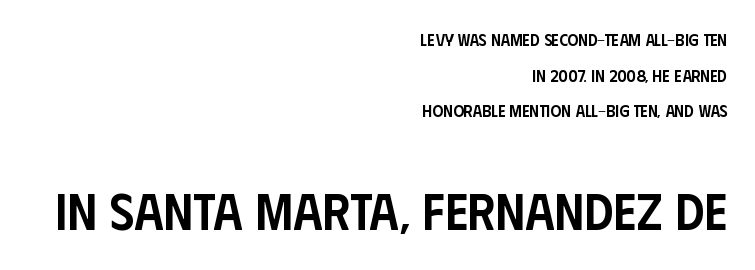
You get the small type first, then a jump to larger type. The passage shown has conventional tracking throughout. Short and long lines alike share a common ending point at right. Each new line begins a long way beneath the previous one. The letters carry no serifs — their stems end cleanly without finishing strokes. These words are printed semibold, heavier than regular yet not bold.
